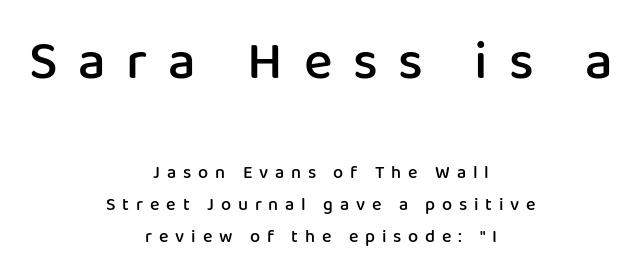
The image shows 54 px semibold sans-serif type, upright; set centered, line spacing 1.76x, unusually wide letter spacing (+0.38 em), not underlined; the first (top) block is 3.0x larger; low stroke contrast and a medium x-height.
